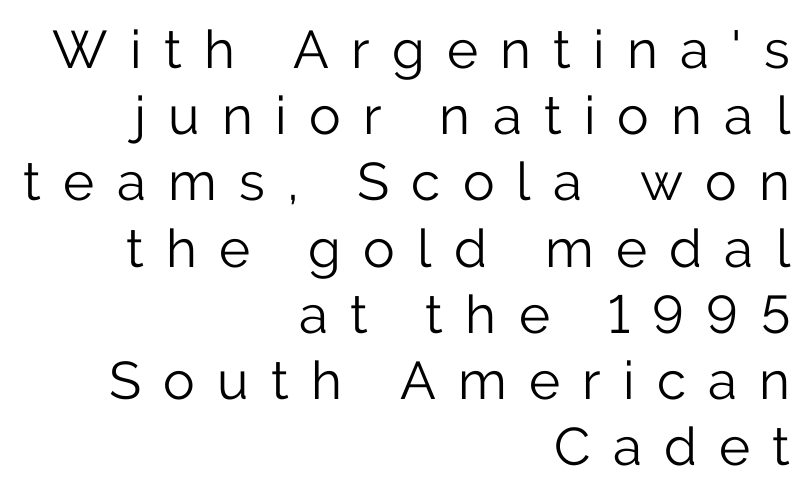
{"serif": "no", "italic": "no", "bold": "no", "weight": "light", "width": "normal", "stroke_contrast": "low", "x_height": "medium", "monospaced": "no", "underline": "no", "align": "right", "line_spacing": "normal", "line_spacing_ratio": 1.25, "letter_spacing": "wide", "letter_spacing_em": 0.42, "glyph_px": 53}
